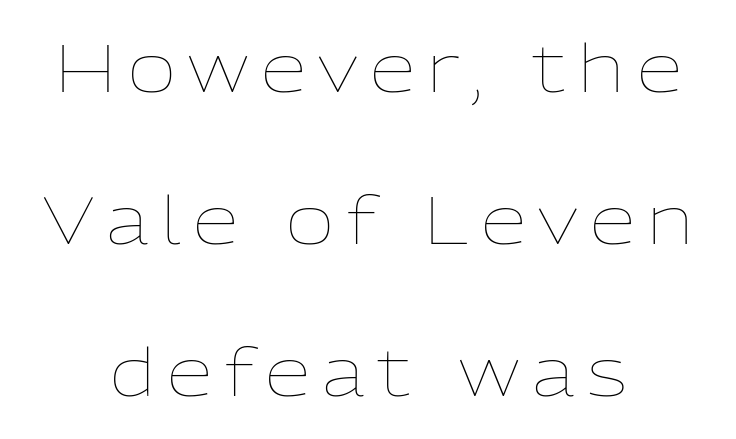
The image shows 66 px thin type, upright; set centered, loose line spacing (2.3x), not underlined; low stroke contrast and a medium x-height.
